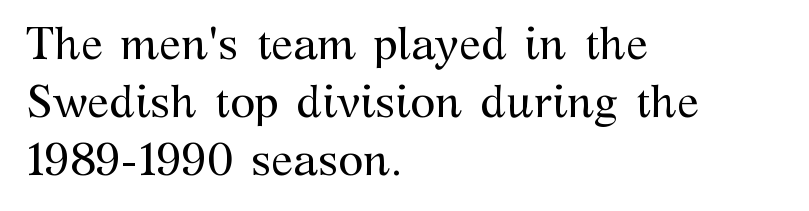
Q: Is the text bold? A: No.
Q: Is the text italic (slanted)? A: No, it is upright.
Q: Is the typeface a serif or a sans-serif typeface? A: Serif.
Q: Is the text underlined? A: No.
Q: How is the paragraph aligned? A: Left-aligned.
Q: Is the spacing between letters normal or unusually wide? A: Normal.
Q: Is the spacing between lines tight, normal or loose? A: Normal.
Q: Width (condensed, normal, or wide)? A: Normal.
Q: Stroke contrast? A: Medium.
Q: x-height? A: Medium.
Q: Monospaced? A: No.
